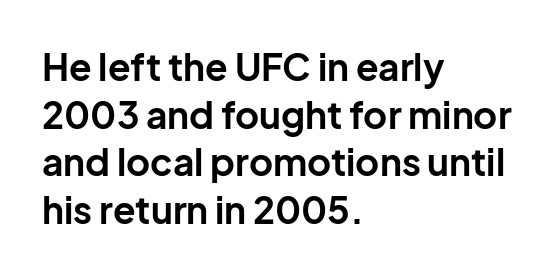
{"serif": "no", "italic": "no", "bold": "yes", "weight": "bold", "width": "normal", "stroke_contrast": "low", "x_height": "medium", "monospaced": "no", "underline": "no", "align": "left", "line_spacing": "normal", "line_spacing_ratio": 1.29, "letter_spacing": "normal", "letter_spacing_em": 0.0, "glyph_px": 37}
